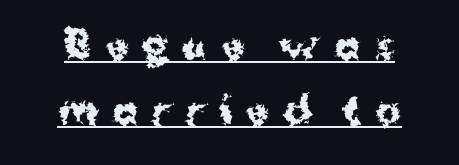
The image shows 38 px bold sans-serif type, upright; set line spacing 1.72x, unusually wide letter spacing (+0.35 em), underlined; medium stroke contrast and a medium x-height.
